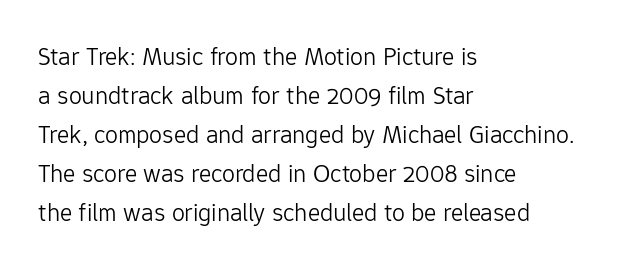
Q: Is the text bold? A: No.
Q: Is the text italic (slanted)? A: No, it is upright.
Q: Is the text underlined? A: No.
Q: How is the paragraph aligned? A: Left-aligned.
Q: Is the spacing between letters normal or unusually wide? A: Normal.
Q: Is the spacing between lines tight, normal or loose? A: Normal.
